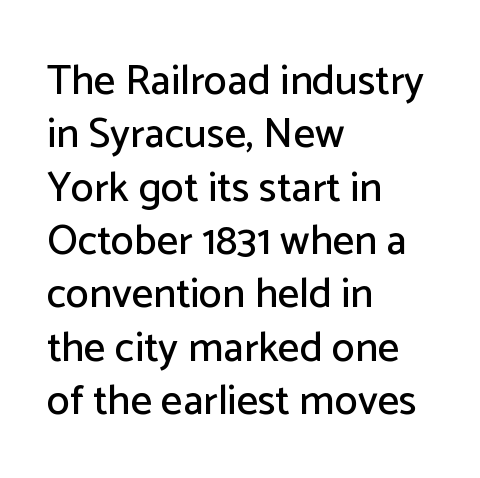
{"serif": "no", "italic": "no", "width": "normal", "stroke_contrast": "low", "x_height": "medium", "monospaced": "no", "underline": "no", "align": "left", "line_spacing": "normal", "line_spacing_ratio": 1.27, "letter_spacing": "normal", "letter_spacing_em": 0.0, "glyph_px": 42}
